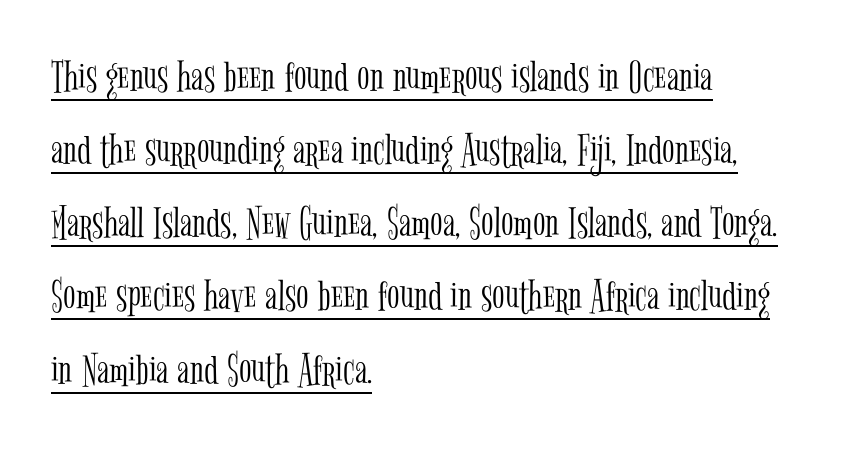
{"serif": "yes", "italic": "no", "bold": "no", "weight": "light", "width": "condensed", "stroke_contrast": "low", "x_height": "medium", "monospaced": "no", "underline": "yes", "align": "left", "line_spacing": "normal", "line_spacing_ratio": 1.59, "letter_spacing": "normal", "letter_spacing_em": 0.0, "glyph_px": 46}
